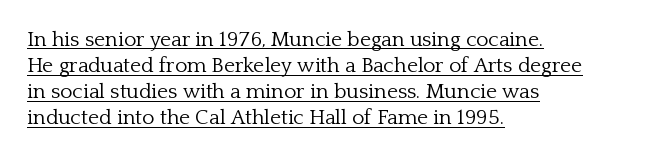
The image shows 21 px text type, upright; set left-aligned, line spacing 1.24x, normal letter spacing, underlined.
